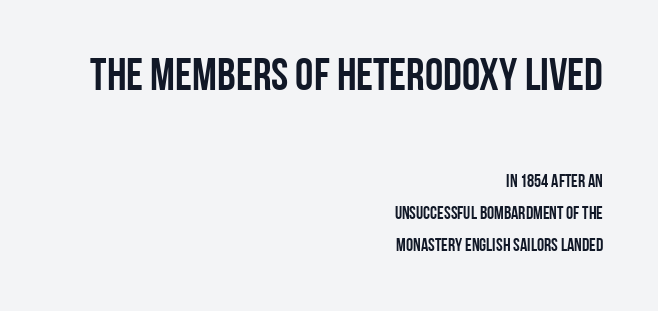
{"serif": "no", "italic": "no", "width": "condensed", "stroke_contrast": "low", "x_height": "large", "monospaced": "no", "underline": "no", "align": "right", "line_spacing_ratio": 1.77, "letter_spacing": "normal", "letter_spacing_em": 0.0, "larger_block": "first", "size_ratio": 2.56, "glyph_px": 46}
